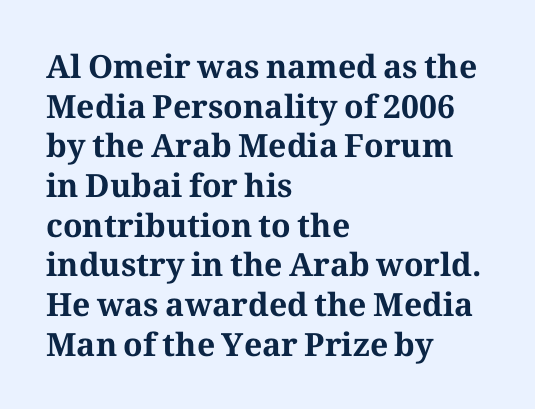
Q: Is the text bold? A: Yes.
Q: Is the text italic (slanted)? A: No, it is upright.
Q: Is the typeface a serif or a sans-serif typeface? A: Serif.
Q: Is the text underlined? A: No.
Q: How is the paragraph aligned? A: Left-aligned.
Q: Is the spacing between letters normal or unusually wide? A: Normal.
Q: Width (condensed, normal, or wide)? A: Normal.
Q: Stroke contrast? A: Medium.
Q: x-height? A: Medium.
Q: Monospaced? A: No.
